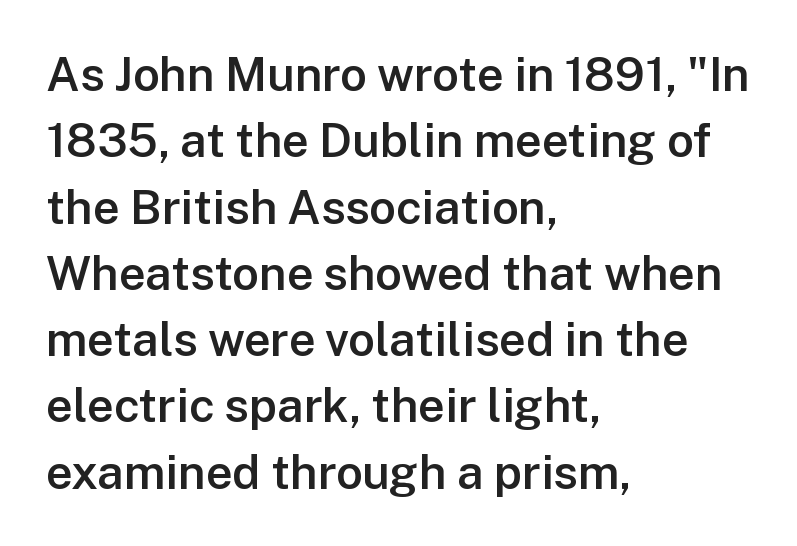
{"serif": "no", "italic": "no", "bold": "semi", "weight": "semibold", "width": "normal", "stroke_contrast": "low", "x_height": "medium", "monospaced": "no", "underline": "no", "align": "left", "line_spacing": "normal", "line_spacing_ratio": 1.41, "letter_spacing": "normal", "letter_spacing_em": 0.0, "glyph_px": 47}
